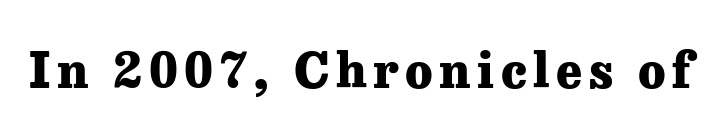
This rendering employs a face with finishing strokes, i.e., a serif. A full-strength bold gives these letters their thick strokes. A typesetter would call this proportional, since set widths differ per character. Quick note: not italic, upright. The specimen omits any rule beneath the text block's lines.
